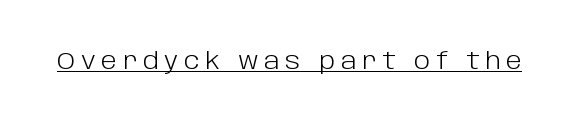
The sample's only ornament is a line tracing under the words. The letters stand upright; this is a roman face. These glyphs show unthickened strokes, regular width or finer. You could only call the tracking loose — the letters float apart.
